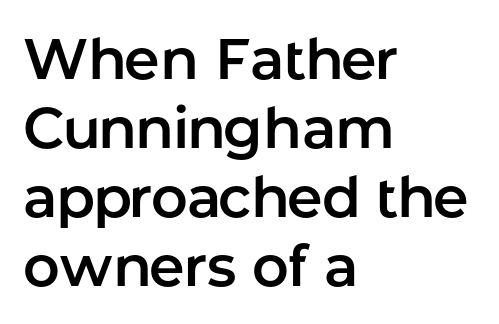
{"serif": "no", "italic": "no", "width": "normal", "stroke_contrast": "low", "x_height": "medium", "monospaced": "no", "underline": "no", "align": "left", "line_spacing_ratio": 1.21, "letter_spacing": "normal", "letter_spacing_em": 0.0, "glyph_px": 57}
